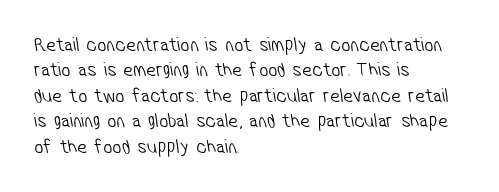
Between one letter and the next there's only the usual sliver of space. Weight: regular or lighter. One glance says typical: line gaps are just what's usual. The paragraph has a hard left edge and a soft right edge.
